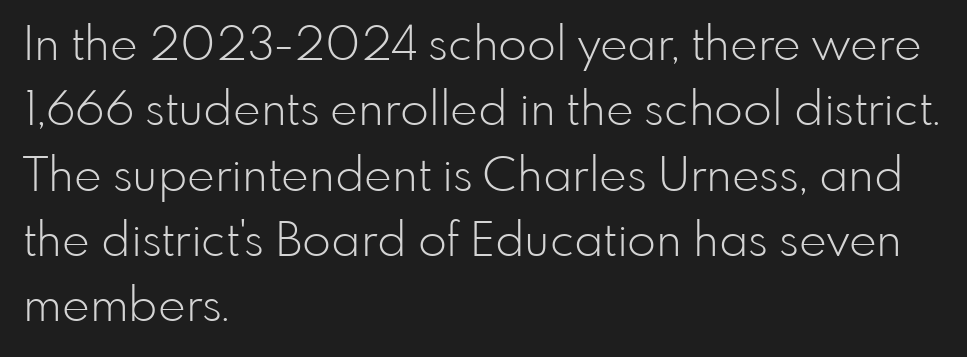
The font is comparable to plain body text, perhaps lighter. These lines were composed using upright roman letters. Type without underlining. A typesetter would label this face a sans. The face used here is proportionally spaced, like ordinary book or web type.
